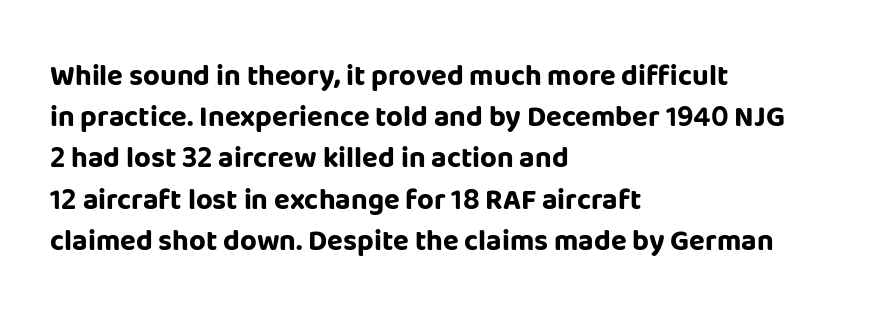
{"serif": "no", "italic": "no", "bold": "yes", "weight": "bold", "width": "normal", "stroke_contrast": "low", "x_height": "large", "monospaced": "no", "underline": "no", "align": "left", "line_spacing": "normal", "line_spacing_ratio": 1.42, "letter_spacing": "normal", "letter_spacing_em": 0.0, "glyph_px": 29}
